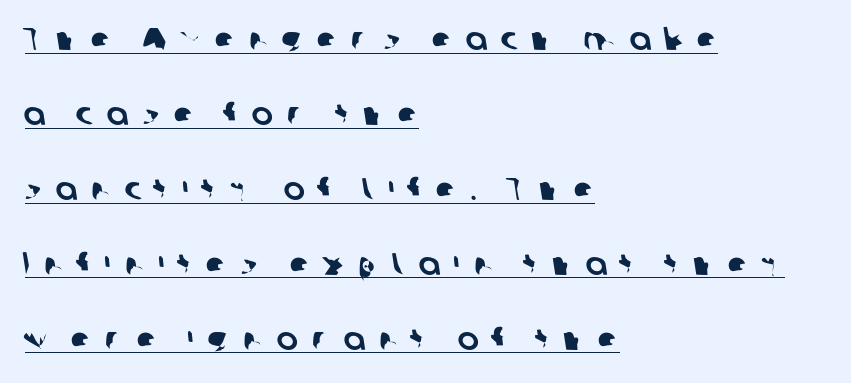
{"serif": "no", "width": "normal", "stroke_contrast": "low", "x_height": "medium", "monospaced": "no", "underline": "yes", "align": "left", "line_spacing": "loose", "line_spacing_ratio": 2.34, "letter_spacing": "wide", "letter_spacing_em": 0.43, "glyph_px": 32}
